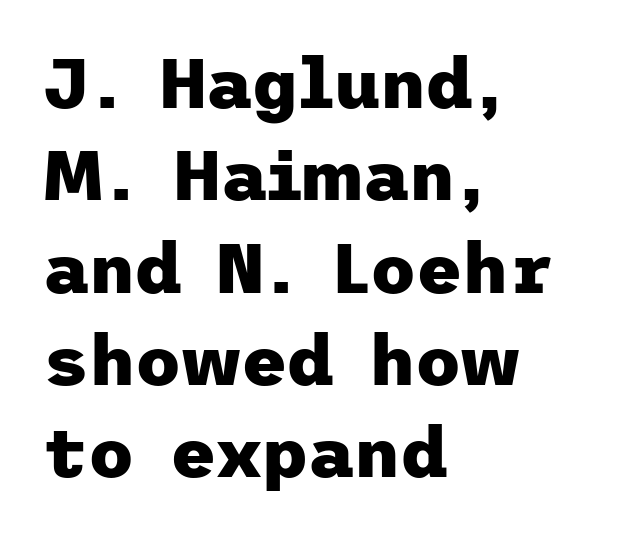
{"serif": "no", "italic": "no", "bold": "yes", "weight": "heavy", "width": "normal", "stroke_contrast": "low", "x_height": "medium", "underline": "no", "align": "left", "line_spacing": "normal", "line_spacing_ratio": 1.3, "letter_spacing": "normal", "letter_spacing_em": 0.0, "glyph_px": 71}
